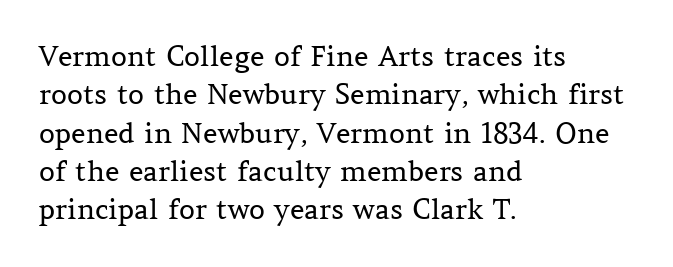
{"serif": "yes", "italic": "no", "bold": "no", "weight": "regular", "width": "normal", "stroke_contrast": "medium", "x_height": "medium", "monospaced": "no", "underline": "no", "align": "left", "line_spacing": "normal", "line_spacing_ratio": 1.37, "letter_spacing": "normal", "letter_spacing_em": 0.0, "glyph_px": 28}
